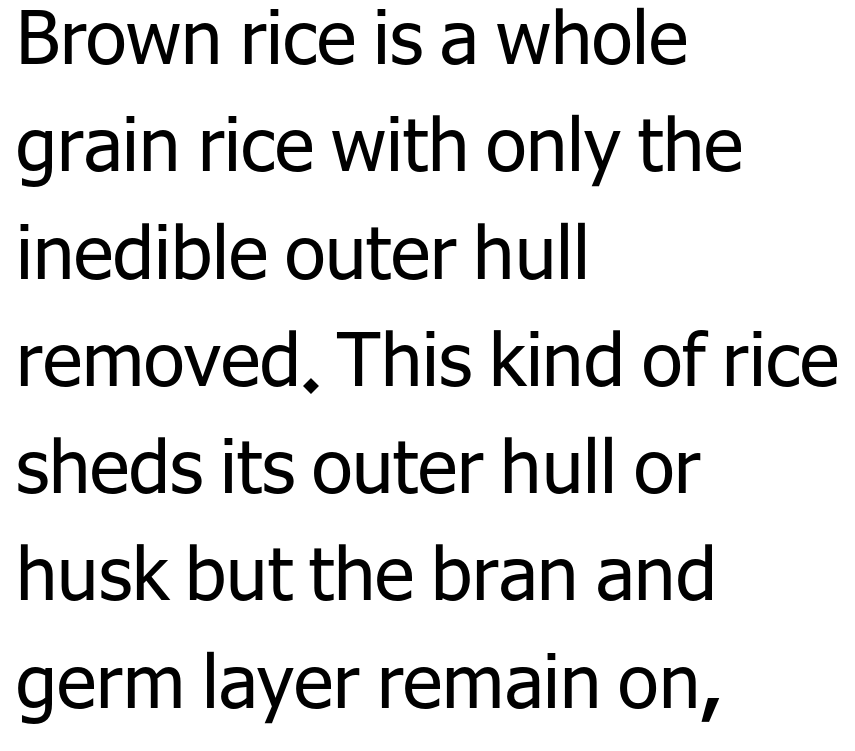
Nope, no serifs anywhere on these letters. These lines are rendered in a variable-pitch font. The paragraph shown leans on its left margin. Nothing unusual about the tracking: characters are spaced as the font intends. Summary of vertical rhythm: regular, with standard interline spacing. If you drew a line through each stem, it would be perfectly vertical.
